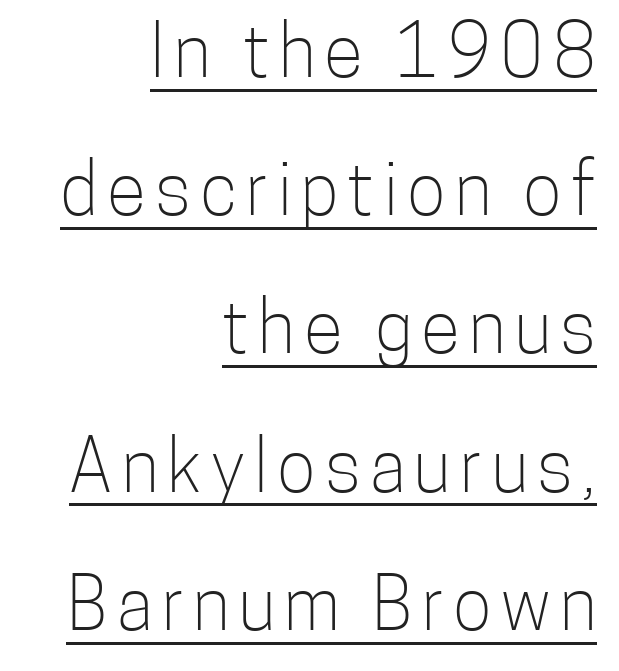
The image shows 72 px light, condensed sans-serif type, upright; set right-aligned, loose line spacing (1.92x), underlined; low stroke contrast and a medium x-height.
